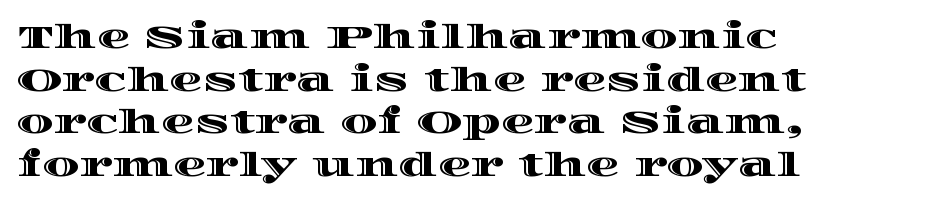
{"italic": "no", "width": "wide", "x_height": "large", "monospaced": "no", "underline": "no", "align": "left", "line_spacing": "normal", "line_spacing_ratio": 1.29, "letter_spacing": "normal", "letter_spacing_em": 0.0, "glyph_px": 33}
